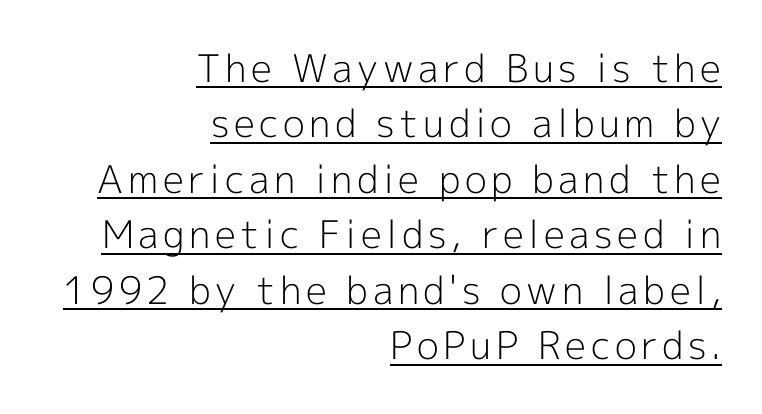
Q: Is the text bold? A: No.
Q: Is the text italic (slanted)? A: No, it is upright.
Q: Is the typeface a serif or a sans-serif typeface? A: Sans-serif.
Q: Is the text underlined? A: Yes.
Q: How is the paragraph aligned? A: Right-aligned.
Q: Is the spacing between lines tight, normal or loose? A: Normal.
Q: Width (condensed, normal, or wide)? A: Normal.
Q: x-height? A: Medium.
Q: Monospaced? A: No.
